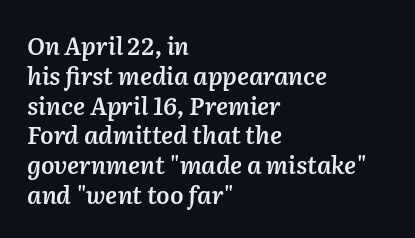
{"italic": "yes", "lean": "right", "slant_degrees": 2, "bold": "semi", "underline": "no", "align": "left", "line_spacing_ratio": 1.24, "letter_spacing": "normal", "letter_spacing_em": 0.0, "glyph_px": 24}
